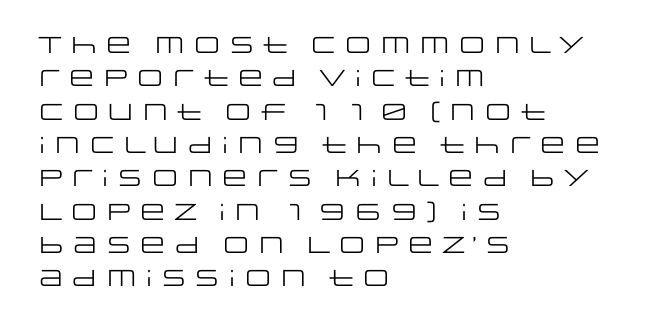
{"italic": "no", "bold": "no", "underline": "no", "align": "left", "line_spacing": "normal", "line_spacing_ratio": 1.45, "letter_spacing": "normal", "letter_spacing_em": 0.0, "glyph_px": 23}
